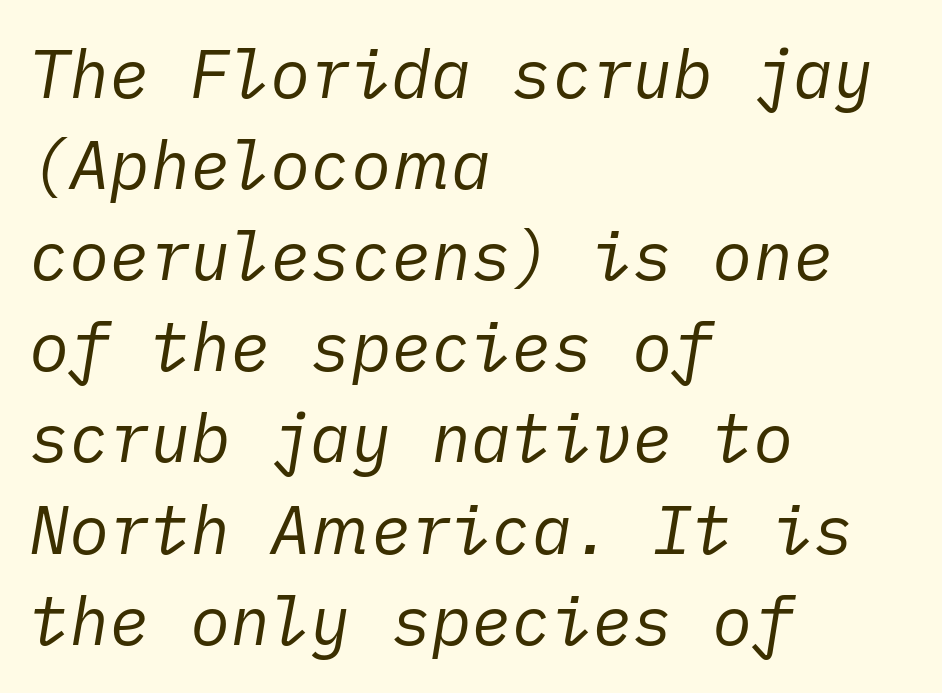
The image shows 67 px regular-weight type, italic (leaning right); set left-aligned, normal line spacing (1.36x), normal letter spacing, not underlined; low stroke contrast and a medium x-height.
